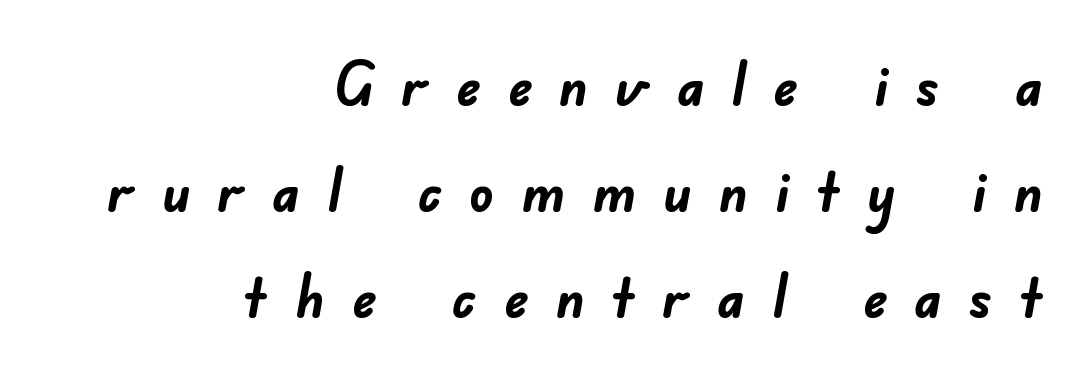
Line ends are locked; line starts wander. The face used here is proportionally spaced, like ordinary book or web type. Descenders hang freely into open space. The face used here is a sans, in the tradition of grotesques and geometrics.
